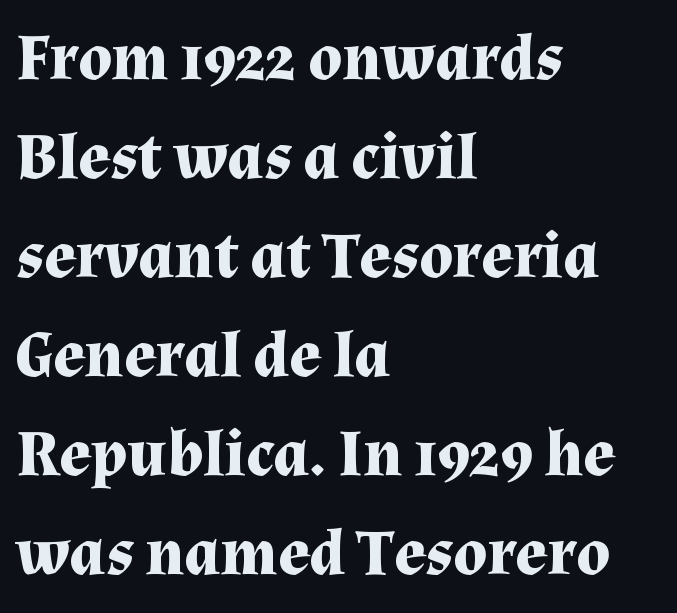
Q: Is the text bold? A: Yes.
Q: Is the text italic (slanted)? A: No, it is upright.
Q: Is the typeface a serif or a sans-serif typeface? A: Serif.
Q: Is the text underlined? A: No.
Q: How is the paragraph aligned? A: Left-aligned.
Q: Is the spacing between letters normal or unusually wide? A: Normal.
Q: Is the spacing between lines tight, normal or loose? A: Normal.
Q: Width (condensed, normal, or wide)? A: Normal.
Q: Stroke contrast? A: Medium.
Q: x-height? A: Medium.
Q: Monospaced? A: No.
